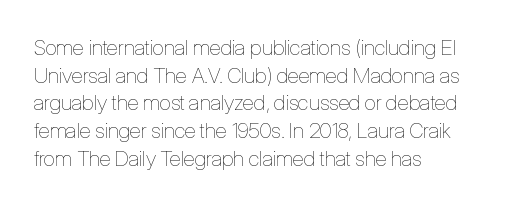
Q: Is the text bold? A: No.
Q: Is the text italic (slanted)? A: No, it is upright.
Q: Is the text underlined? A: No.
Q: How is the paragraph aligned? A: Left-aligned.
Q: Is the spacing between letters normal or unusually wide? A: Normal.
Q: Is the spacing between lines tight, normal or loose? A: Normal.
